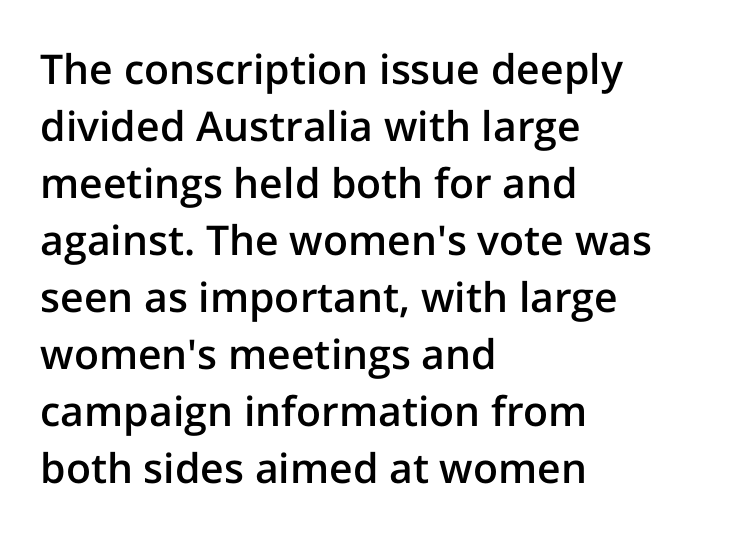
The space directly below the letters is spotless. Words appear dense and cohesive because spacing is normal. Set as a demibold, roughly 600 on the weight scale. Does the type have serifs? No, each stem ends abruptly. Vertical spacing — default. It's the straight-up-and-down kind of type.
